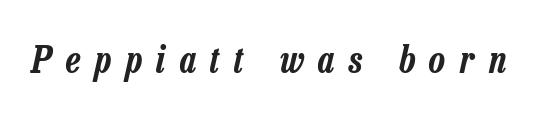
Q: Is the text italic (slanted)? A: Yes, it leans right by about 13 degrees.
Q: Is the text underlined? A: No.
Q: Is the spacing between letters normal or unusually wide? A: Unusually wide.
Q: Width (condensed, normal, or wide)? A: Condensed.
Q: Stroke contrast? A: Low.
Q: x-height? A: Medium.
Q: Monospaced? A: No.
